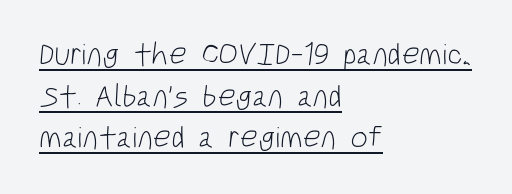
{"serif": "no", "bold": "no", "weight": "light", "width": "condensed", "stroke_contrast": "low", "x_height": "large", "monospaced": "no", "underline": "yes", "align": "left", "line_spacing": "normal", "line_spacing_ratio": 1.34, "letter_spacing": "normal", "letter_spacing_em": 0.0, "glyph_px": 31}
